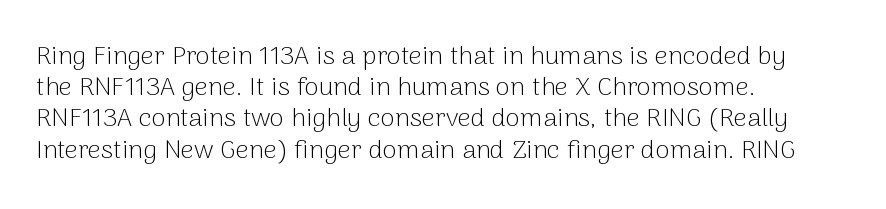
{"italic": "no", "bold": "no", "underline": "no", "align": "left", "line_spacing_ratio": 1.2, "letter_spacing": "normal", "letter_spacing_em": 0.0, "glyph_px": 26}
